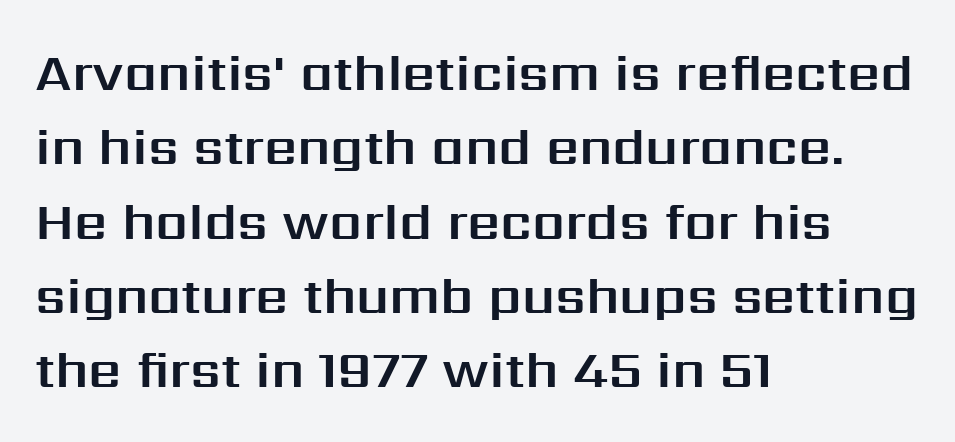
Letters rest on an invisible, unmarked baseline. Looks like regular typesetting: each glyph gets only the width it needs. Nobody touched the tracking dial on this one. Letterform terminals end flat and unadorned throughout the passage. Reading down the block, your eye returns to a fixed left position each line. Does the lettering tilt? It doesn't — this is upright.
